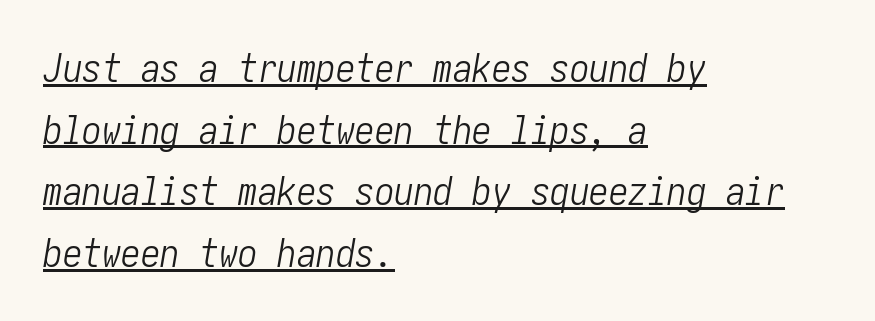
Letter spacing: default. Leading: standard. Honestly, the underline is the first thing you notice here. The letters look calm and open, with moderate or lighter stems.
